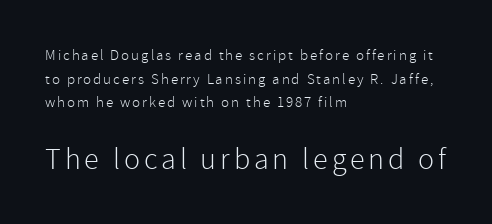
The image shows 30 px light sans-serif type, upright; set left-aligned, normal line spacing (1.57x), not underlined; the second (bottom) block is 2.0x larger; low stroke contrast and a medium x-height.
